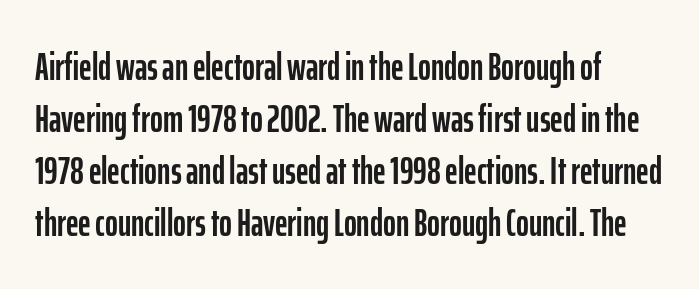
Q: Is the text italic (slanted)? A: No, it is upright.
Q: Is the typeface a serif or a sans-serif typeface? A: Sans-serif.
Q: Is the text underlined? A: No.
Q: Is the spacing between letters normal or unusually wide? A: Normal.
Q: Is the spacing between lines tight, normal or loose? A: Normal.
Q: Width (condensed, normal, or wide)? A: Condensed.
Q: Stroke contrast? A: Low.
Q: x-height? A: Medium.
Q: Monospaced? A: No.
